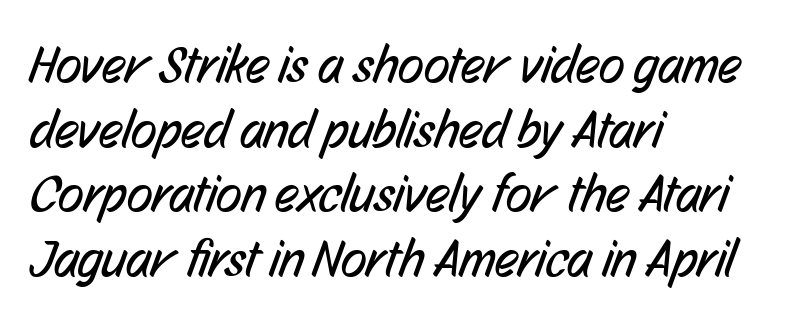
Q: Is the text bold? A: No.
Q: Is the typeface a serif or a sans-serif typeface? A: Sans-serif.
Q: Is the text underlined? A: No.
Q: How is the paragraph aligned? A: Left-aligned.
Q: Is the spacing between letters normal or unusually wide? A: Normal.
Q: Width (condensed, normal, or wide)? A: Condensed.
Q: Stroke contrast? A: Low.
Q: x-height? A: Medium.
Q: Monospaced? A: No.
